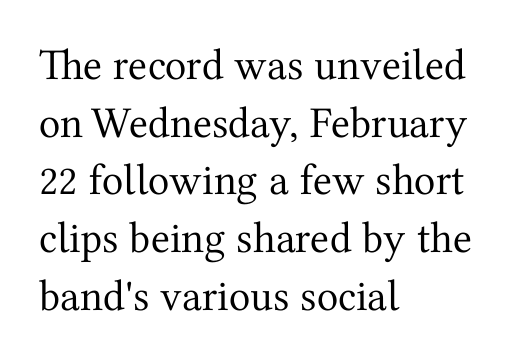
{"serif": "yes", "italic": "no", "bold": "no", "weight": "regular", "width": "normal", "stroke_contrast": "medium", "x_height": "medium", "monospaced": "no", "underline": "no", "align": "left", "line_spacing": "normal", "line_spacing_ratio": 1.31, "letter_spacing": "normal", "letter_spacing_em": 0.0, "glyph_px": 44}
